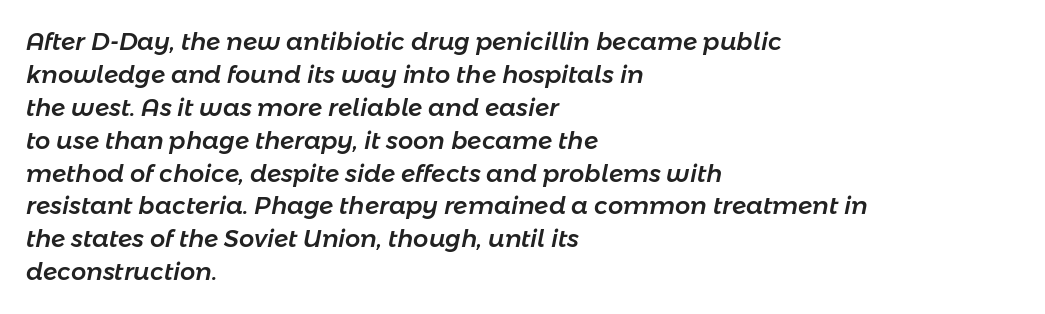
The zone under the glyphs is completely vacant. The paragraph shown leans on its left margin. The text carries the slant typical of an italic or oblique font. Summary of vertical rhythm: regular, with standard interline spacing. The horizontal fit of the characters is conventional and even.
